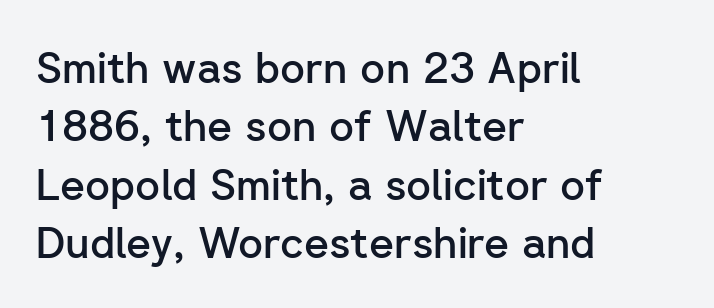
Q: Is the text bold? A: Semi-bold.
Q: Is the text italic (slanted)? A: No, it is upright.
Q: Is the typeface a serif or a sans-serif typeface? A: Sans-serif.
Q: Is the text underlined? A: No.
Q: How is the paragraph aligned? A: Left-aligned.
Q: Is the spacing between letters normal or unusually wide? A: Normal.
Q: Is the spacing between lines tight, normal or loose? A: Normal.
Q: Width (condensed, normal, or wide)? A: Normal.
Q: Stroke contrast? A: Low.
Q: x-height? A: Medium.
Q: Monospaced? A: No.
